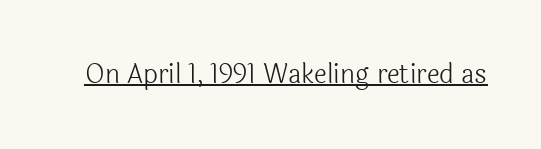
The image shows 26 px text type, upright; set normal letter spacing, underlined.
